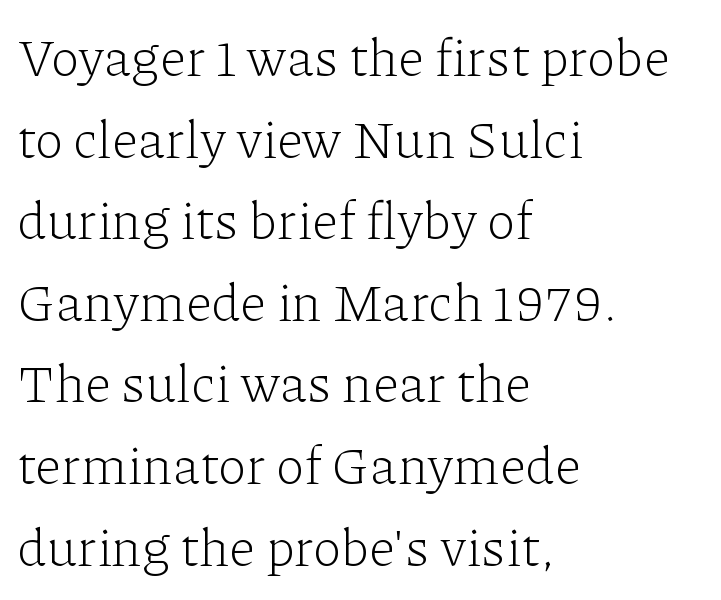
Q: Is the text bold? A: No.
Q: Is the text italic (slanted)? A: No, it is upright.
Q: Is the typeface a serif or a sans-serif typeface? A: Serif.
Q: Is the text underlined? A: No.
Q: How is the paragraph aligned? A: Left-aligned.
Q: Is the spacing between letters normal or unusually wide? A: Normal.
Q: Is the spacing between lines tight, normal or loose? A: Normal.
Q: Width (condensed, normal, or wide)? A: Normal.
Q: Stroke contrast? A: Low.
Q: x-height? A: Medium.
Q: Monospaced? A: No.
